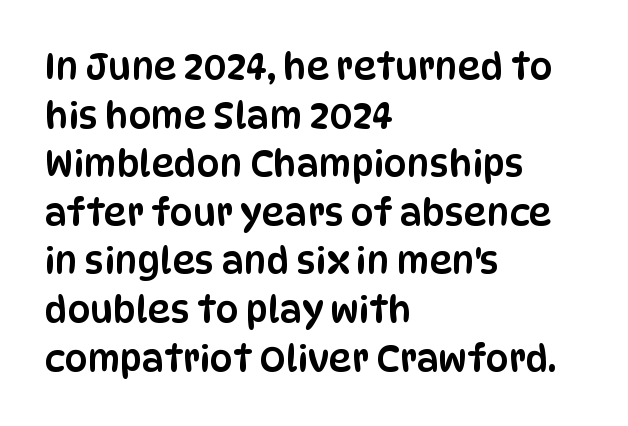
Rule under the text: the space is simply empty. This sample has the flowing, uneven cadence of proportional lettering. This is sans-serif lettering, the kind often seen on screens and signage. Quick note: not italic, upright.
